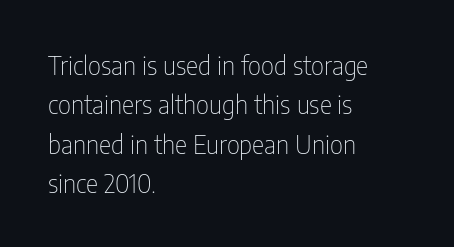
A typesetter would mark this as roman, not italic. Does the leading feel generous? No, just average. The typesetter chose a ragged-right arrangement here. The gaps between neighbouring characters are ordinary and unremarkable. Is this a heavy cut? Hardly; it is regular or lighter. The space directly below the letters is spotless.
